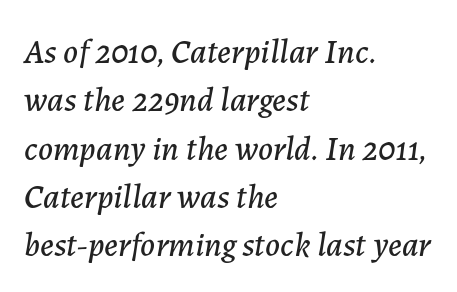
Q: Is the text italic (slanted)? A: Yes, it leans right by about 7 degrees.
Q: Is the text underlined? A: No.
Q: How is the paragraph aligned? A: Left-aligned.
Q: Is the spacing between letters normal or unusually wide? A: Normal.
Q: Is the spacing between lines tight, normal or loose? A: Normal.
Q: Width (condensed, normal, or wide)? A: Normal.
Q: Stroke contrast? A: Low.
Q: x-height? A: Medium.
Q: Monospaced? A: No.
